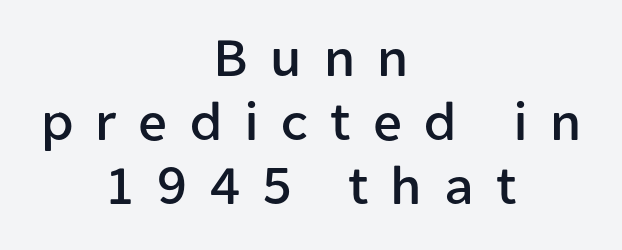
The image shows 57 px sans-serif type, upright; set centered, tight line spacing (1.12x), unusually wide letter spacing (+0.39 em), not underlined; low stroke contrast and a medium x-height.
